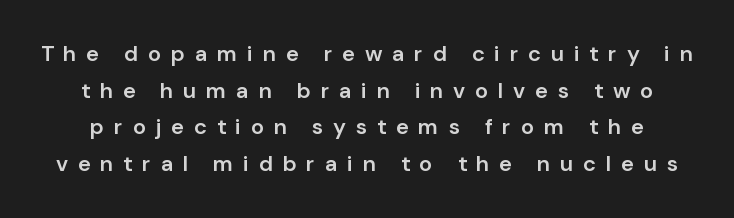
The image shows 22 px text type, upright; set normal line spacing (1.67x), unusually wide letter spacing (+0.44 em), not underlined.
